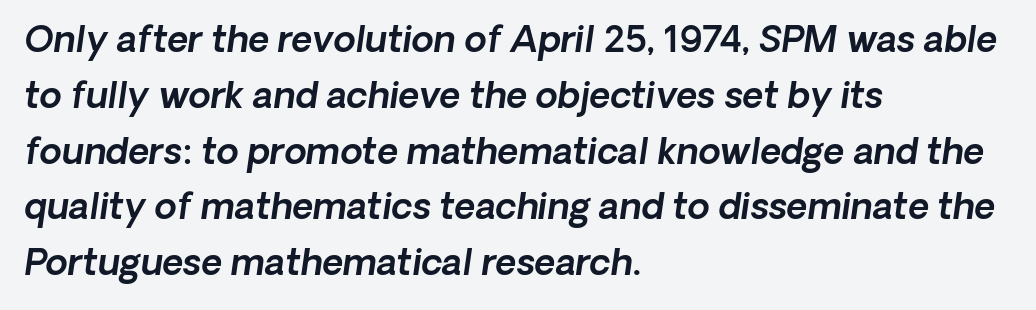
The face used here is a sans, in the tradition of grotesques and geometrics. The words here are not underlined. One glance says typical: line gaps are just what's usual. The rag falls on the right side of this text block. Think of a printed novel: that variable character pitch is what you see here.
